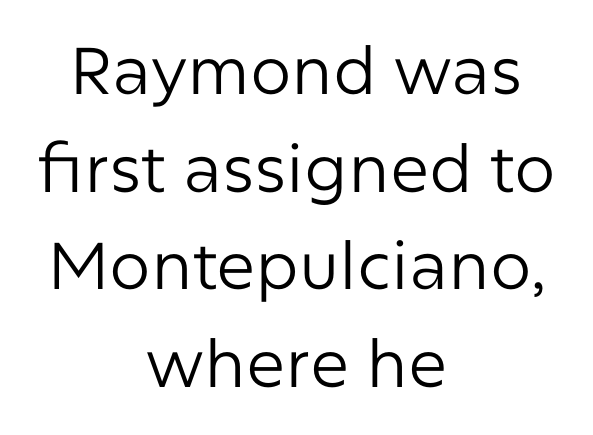
The image shows 66 px regular-weight sans-serif type, upright; set centered, normal line spacing (1.48x), normal letter spacing, not underlined; low stroke contrast and a medium x-height.
